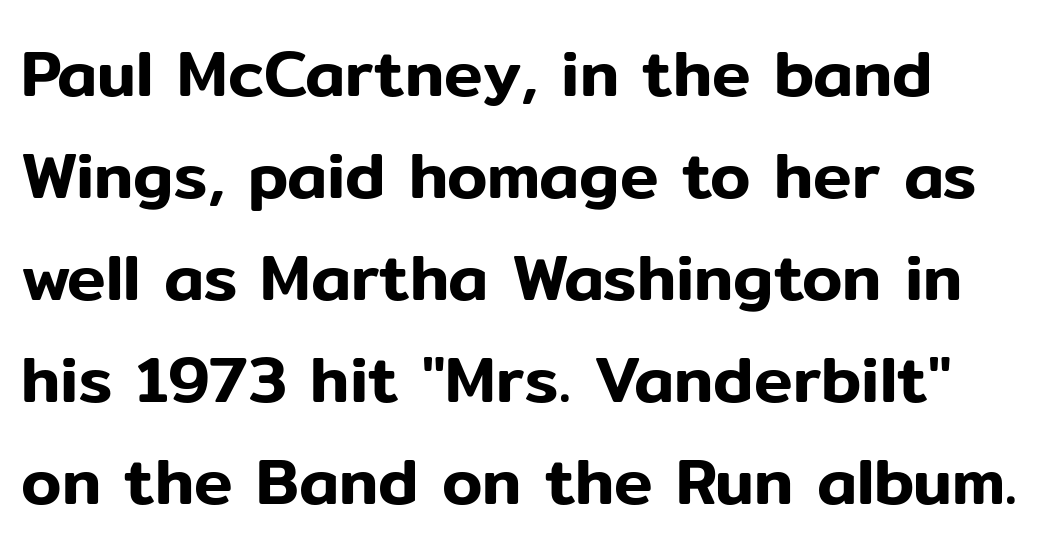
{"serif": "no", "italic": "no", "width": "normal", "stroke_contrast": "low", "x_height": "medium", "monospaced": "no", "underline": "no", "line_spacing": "normal", "line_spacing_ratio": 1.57, "letter_spacing": "normal", "letter_spacing_em": 0.0, "glyph_px": 65}
